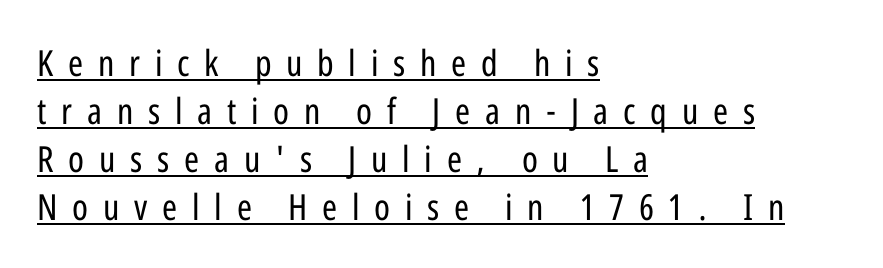
Italic: no, the glyphs are upright roman. Vertical stems look standard width or narrower in stroke. You could not count columns in this text — the font is proportionally spaced. The rendering anchors every line to the left-hand side.
